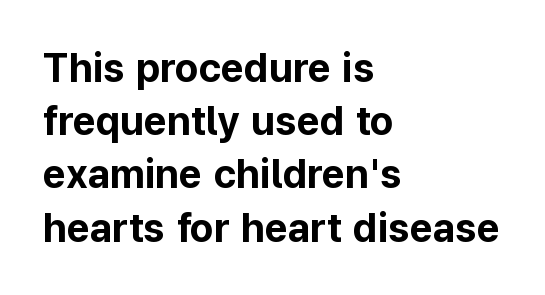
The image shows 40 px bold sans-serif type, upright; set left-aligned, normal line spacing (1.33x), normal letter spacing, not underlined; low stroke contrast and a medium x-height.
